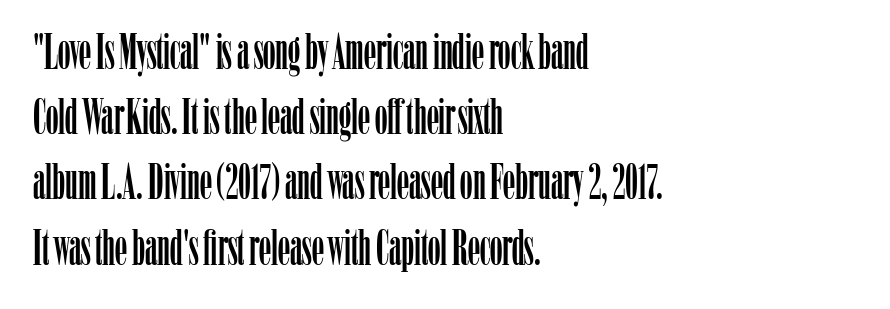
The image shows 49 px condensed serif type, upright; set left-aligned, normal line spacing (1.33x), normal letter spacing, not underlined; low stroke contrast and a medium x-height.
